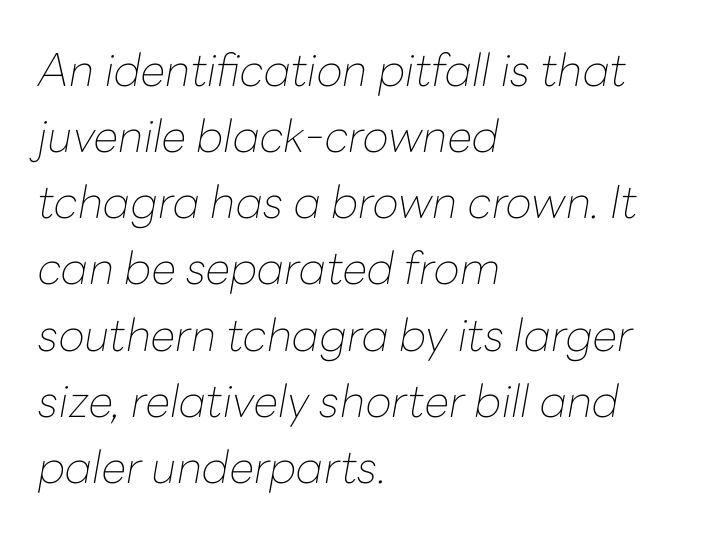
The image shows 45 px thin type, italic (leaning right); set left-aligned, normal line spacing (1.47x), normal letter spacing, not underlined; low stroke contrast and a medium x-height.
